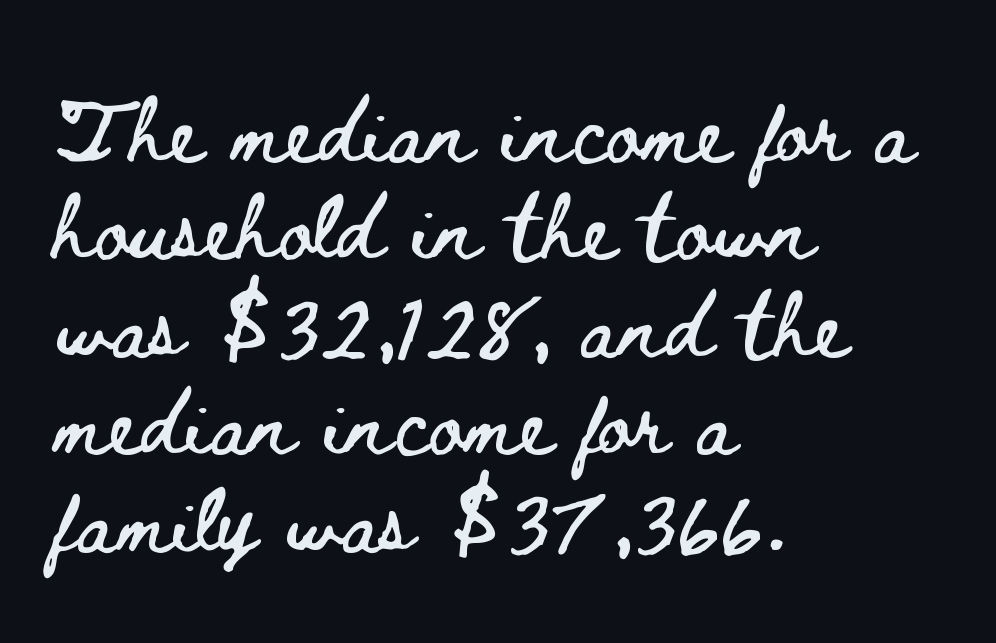
The foot of each line stays bare and open. Compared with typical body copy, the letter spacing here is the same. Teacher's note: observe the even left margin — that is flush-left alignment. In terms of leading, this rendering sits right in the middle. Think of a printed novel: that variable character pitch is what you see here.
